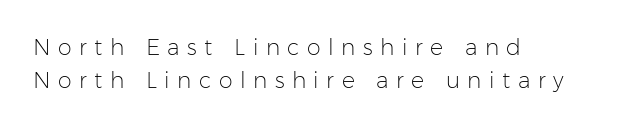
Q: Is the text bold? A: No.
Q: Is the text italic (slanted)? A: No, it is upright.
Q: Is the text underlined? A: No.
Q: How is the paragraph aligned? A: Left-aligned.
Q: Is the spacing between letters normal or unusually wide? A: Unusually wide.
Q: Is the spacing between lines tight, normal or loose? A: Normal.
